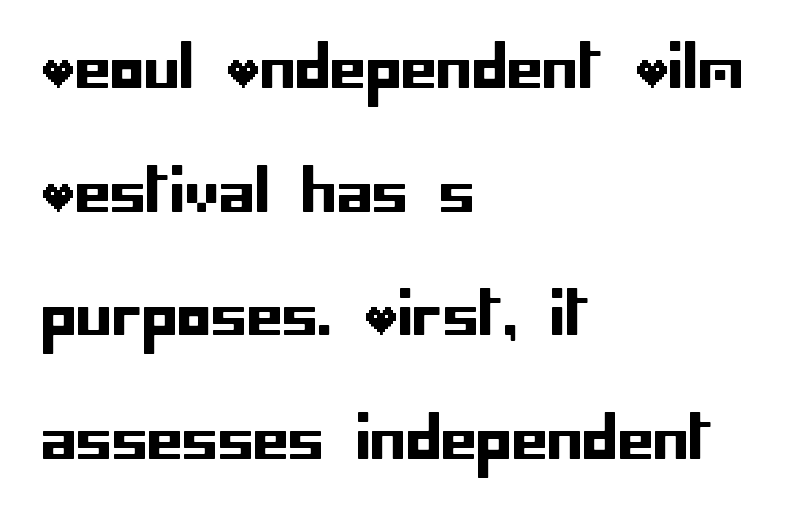
Q: Is the text italic (slanted)? A: No, it is upright.
Q: Is the typeface a serif or a sans-serif typeface? A: Sans-serif.
Q: Is the text underlined? A: No.
Q: How is the paragraph aligned? A: Left-aligned.
Q: Is the spacing between letters normal or unusually wide? A: Normal.
Q: Is the spacing between lines tight, normal or loose? A: Loose.
Q: Width (condensed, normal, or wide)? A: Normal.
Q: Stroke contrast? A: Low.
Q: x-height? A: Large.
